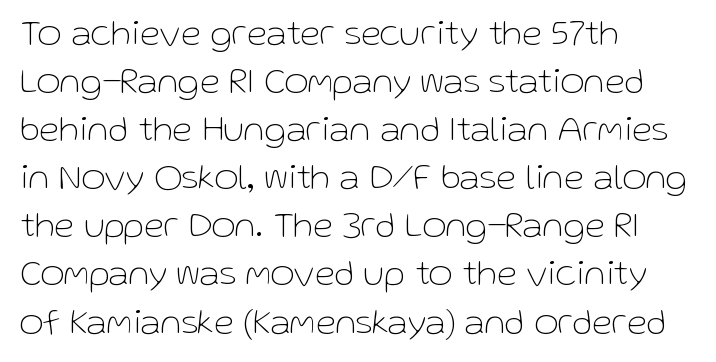
{"serif": "no", "italic": "no", "bold": "no", "weight": "thin", "width": "normal", "stroke_contrast": "low", "x_height": "medium", "monospaced": "no", "underline": "no", "align": "left", "line_spacing": "normal", "line_spacing_ratio": 1.3, "letter_spacing": "normal", "letter_spacing_em": 0.0, "glyph_px": 37}
